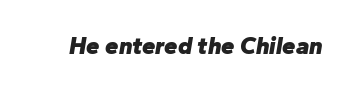
The image shows 24 px bold type, italic (leaning right); set normal letter spacing, not underlined.
